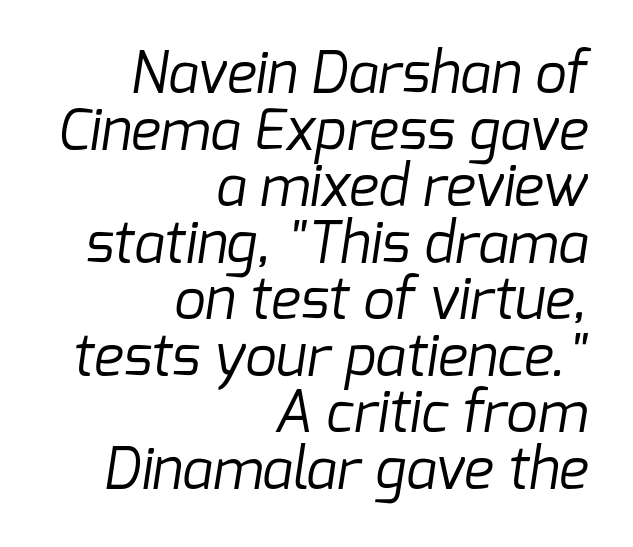
Q: Is the text bold? A: No.
Q: Is the typeface a serif or a sans-serif typeface? A: Sans-serif.
Q: Is the text underlined? A: No.
Q: How is the paragraph aligned? A: Right-aligned.
Q: Is the spacing between letters normal or unusually wide? A: Normal.
Q: Is the spacing between lines tight, normal or loose? A: Tight.
Q: Width (condensed, normal, or wide)? A: Normal.
Q: Stroke contrast? A: Low.
Q: x-height? A: Medium.
Q: Monospaced? A: No.
